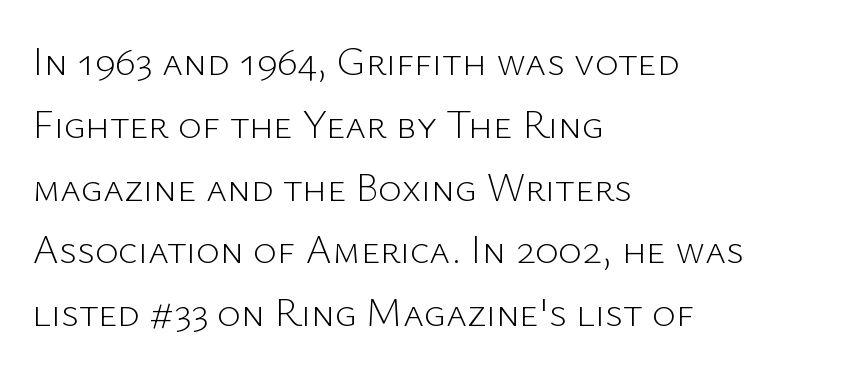
The image shows 40 px light sans-serif type, upright; set left-aligned, normal line spacing (1.57x), normal letter spacing, not underlined; low stroke contrast and a medium x-height.
